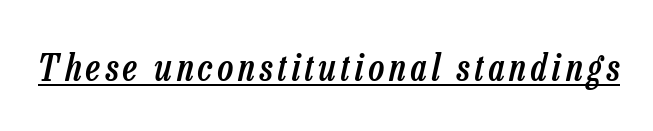
It's the slanting kind of type. Caption: lettering with a line underneath. Bold? Not quite — semibold, heavier than regular but stopping short. Do the characters align in a grid? No, the font is proportional.
